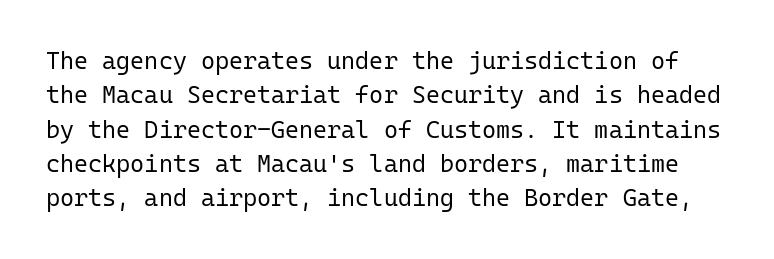
Q: Is the text bold? A: No.
Q: Is the text italic (slanted)? A: No, it is upright.
Q: Is the text underlined? A: No.
Q: Is the spacing between letters normal or unusually wide? A: Normal.
Q: Is the spacing between lines tight, normal or loose? A: Normal.
